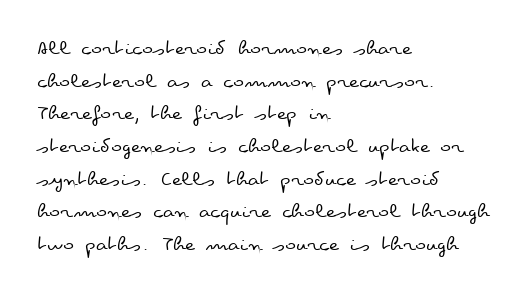
{"italic": "no", "bold": "no", "underline": "no", "align": "left", "line_spacing": "normal", "line_spacing_ratio": 1.42, "letter_spacing": "normal", "letter_spacing_em": 0.0, "glyph_px": 23}
